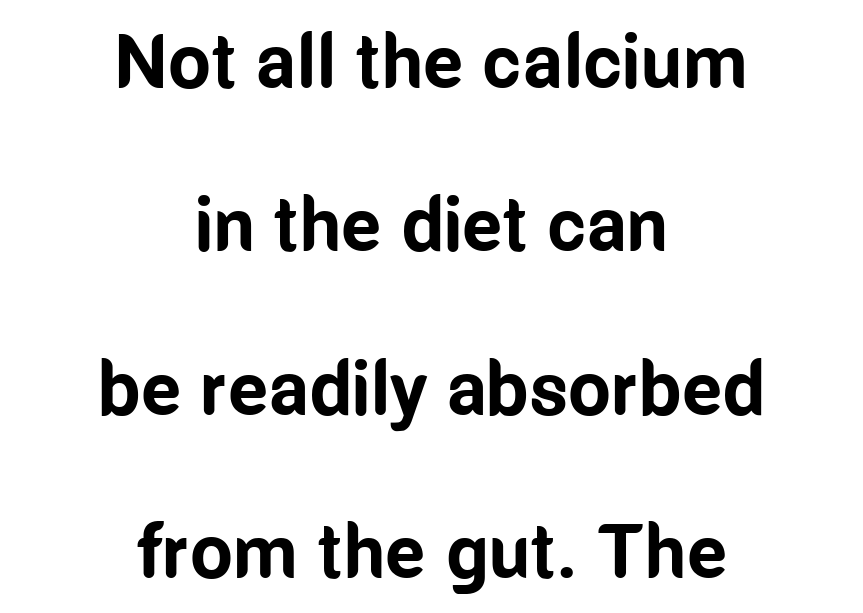
Q: Is the text bold? A: Yes.
Q: Is the text italic (slanted)? A: No, it is upright.
Q: Is the typeface a serif or a sans-serif typeface? A: Sans-serif.
Q: Is the text underlined? A: No.
Q: How is the paragraph aligned? A: Centered.
Q: Is the spacing between letters normal or unusually wide? A: Normal.
Q: Is the spacing between lines tight, normal or loose? A: Loose.
Q: Width (condensed, normal, or wide)? A: Condensed.
Q: Stroke contrast? A: Low.
Q: x-height? A: Medium.
Q: Monospaced? A: No.
